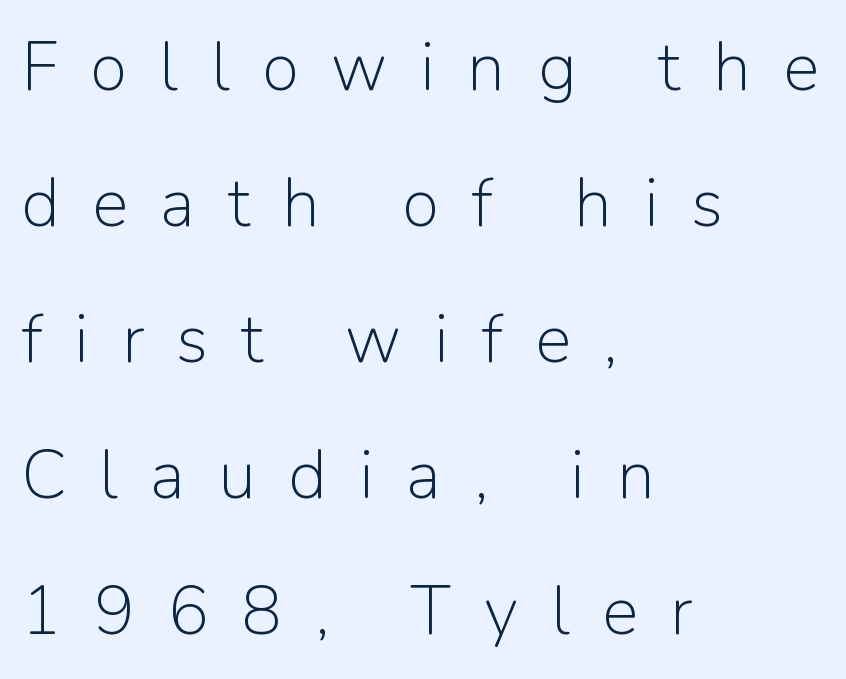
Q: Is the text bold? A: No.
Q: Is the text italic (slanted)? A: No, it is upright.
Q: Is the typeface a serif or a sans-serif typeface? A: Sans-serif.
Q: Is the text underlined? A: No.
Q: How is the paragraph aligned? A: Left-aligned.
Q: Is the spacing between letters normal or unusually wide? A: Unusually wide.
Q: Is the spacing between lines tight, normal or loose? A: Loose.
Q: Width (condensed, normal, or wide)? A: Normal.
Q: Stroke contrast? A: Low.
Q: x-height? A: Medium.
Q: Monospaced? A: No.
